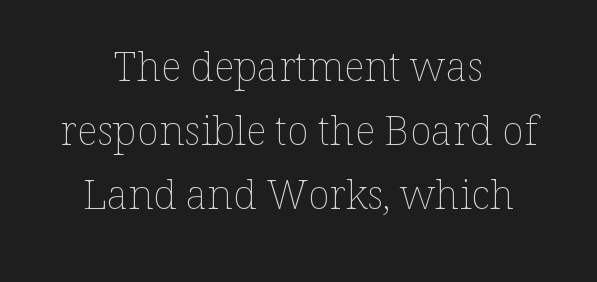
{"italic": "no", "bold": "no", "weight": "thin", "width": "normal", "stroke_contrast": "low", "x_height": "medium", "monospaced": "no", "underline": "no", "align": "center", "line_spacing": "normal", "line_spacing_ratio": 1.56, "letter_spacing": "normal", "letter_spacing_em": 0.0, "glyph_px": 41}
